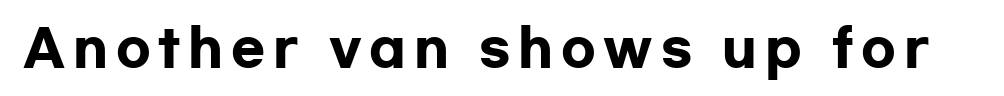
Q: Is the text bold? A: Yes.
Q: Is the text italic (slanted)? A: No, it is upright.
Q: Is the typeface a serif or a sans-serif typeface? A: Sans-serif.
Q: Is the text underlined? A: No.
Q: Width (condensed, normal, or wide)? A: Wide.
Q: Stroke contrast? A: Low.
Q: x-height? A: Medium.
Q: Monospaced? A: No.
